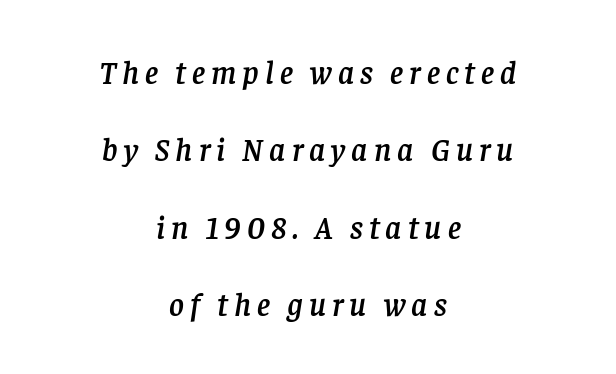
{"serif": "yes", "italic": "yes", "lean": "right", "slant_degrees": 8, "width": "normal", "stroke_contrast": "low", "x_height": "large", "monospaced": "no", "underline": "no", "align": "center", "line_spacing": "loose", "line_spacing_ratio": 2.42, "glyph_px": 32}
